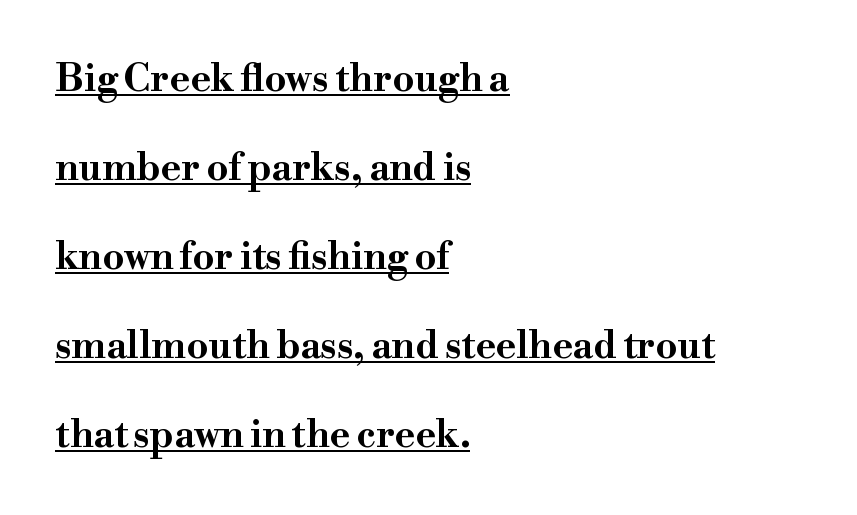
Q: Is the text bold? A: Yes.
Q: Is the text italic (slanted)? A: No, it is upright.
Q: Is the typeface a serif or a sans-serif typeface? A: Serif.
Q: Is the text underlined? A: Yes.
Q: How is the paragraph aligned? A: Left-aligned.
Q: Is the spacing between letters normal or unusually wide? A: Normal.
Q: Is the spacing between lines tight, normal or loose? A: Loose.
Q: Width (condensed, normal, or wide)? A: Wide.
Q: Stroke contrast? A: High.
Q: x-height? A: Small.
Q: Monospaced? A: No.
